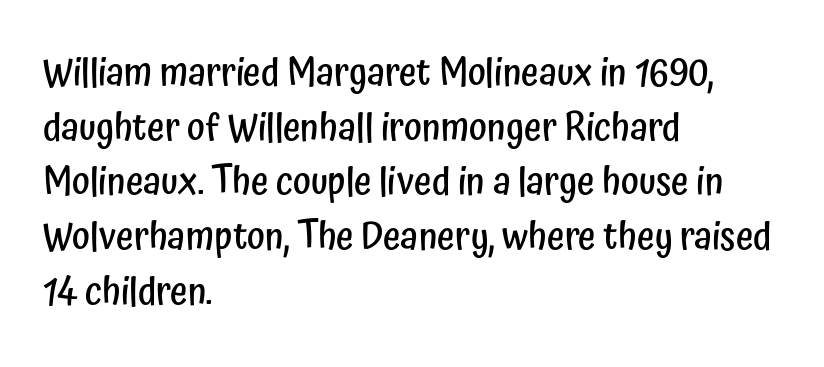
The image shows 38 px semibold, condensed sans-serif type, upright; set left-aligned, normal line spacing (1.44x), normal letter spacing, not underlined; low stroke contrast and a medium x-height.
